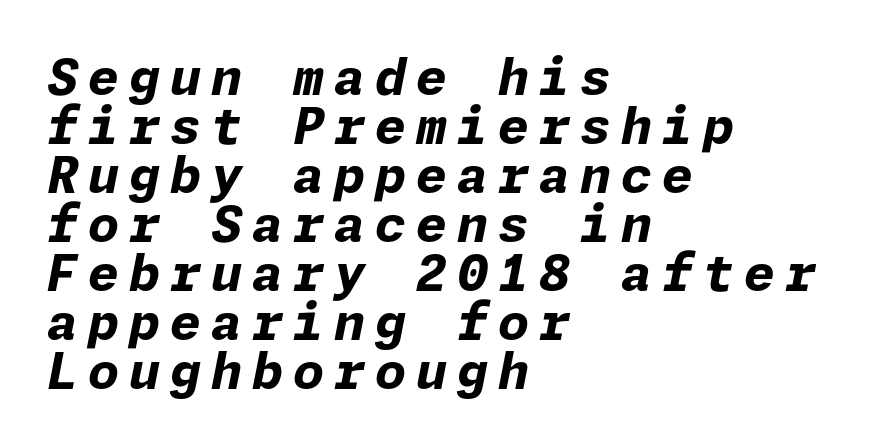
The image shows 50 px bold type, italic (leaning right); set left-aligned, tight line spacing (0.98x), unusually wide letter spacing (+0.2 em), not underlined; low stroke contrast and a medium x-height.
